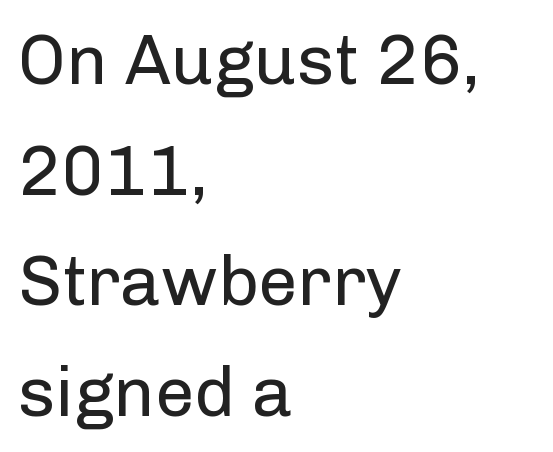
The axis of the letterforms is exactly vertical. Bold? No — there's no thickening of the strokes. The rendering anchors every line to the left-hand side. Character widths vary here, with narrow letters taking less room than wide ones.
